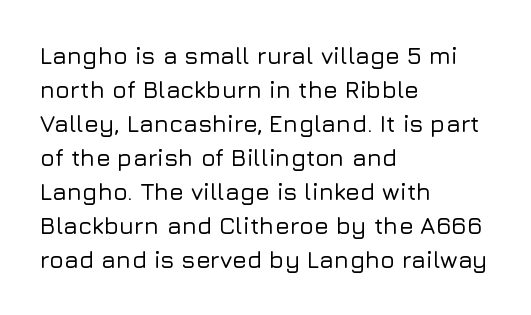
Q: Is the text italic (slanted)? A: No, it is upright.
Q: Is the text underlined? A: No.
Q: How is the paragraph aligned? A: Left-aligned.
Q: Is the spacing between letters normal or unusually wide? A: Normal.
Q: Is the spacing between lines tight, normal or loose? A: Normal.
